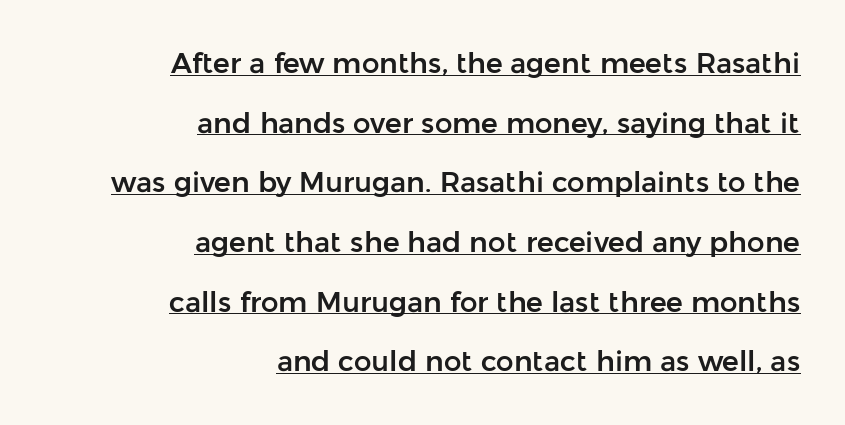
The image shows 28 px sans-serif type, upright; set right-aligned, loose line spacing (2.13x), normal letter spacing, underlined; low stroke contrast and a medium x-height.
